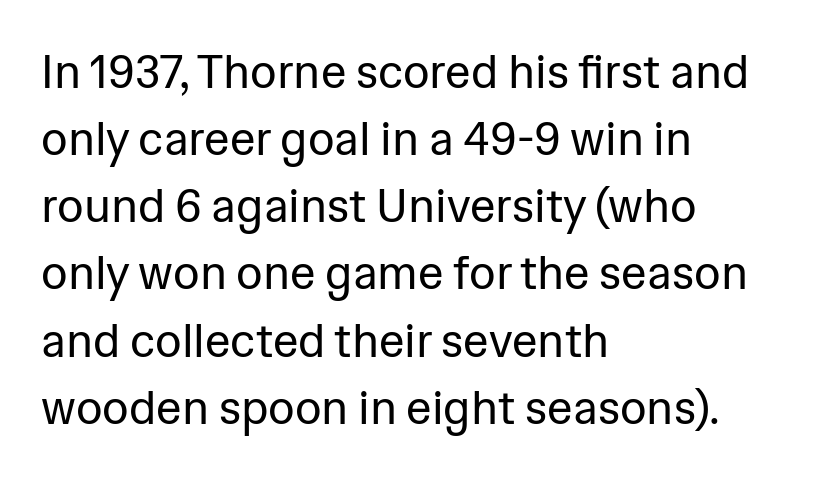
The image shows 46 px regular-weight sans-serif type, upright; set left-aligned, normal line spacing (1.46x), normal letter spacing, not underlined; low stroke contrast and a medium x-height.
